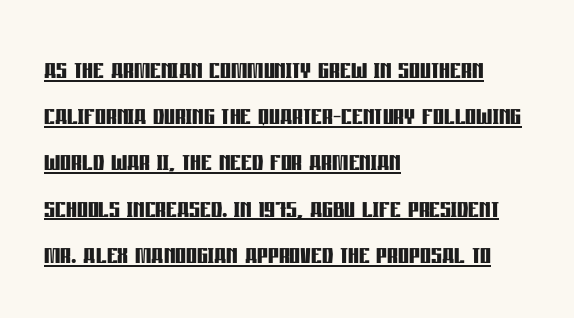
The image shows 34 px semibold, condensed sans-serif type, upright; set left-aligned, normal line spacing (1.36x), normal letter spacing, underlined; low stroke contrast and a large x-height.
